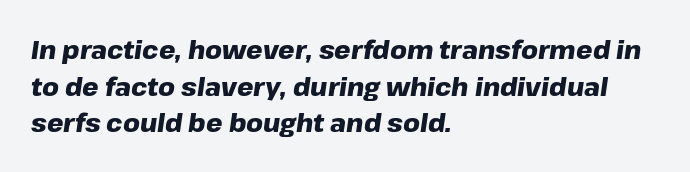
{"italic": "yes", "lean": "right", "slant_degrees": 8, "bold": "yes", "underline": "no", "align": "left", "line_spacing": "normal", "line_spacing_ratio": 1.41, "letter_spacing": "normal", "letter_spacing_em": 0.0, "glyph_px": 26}
